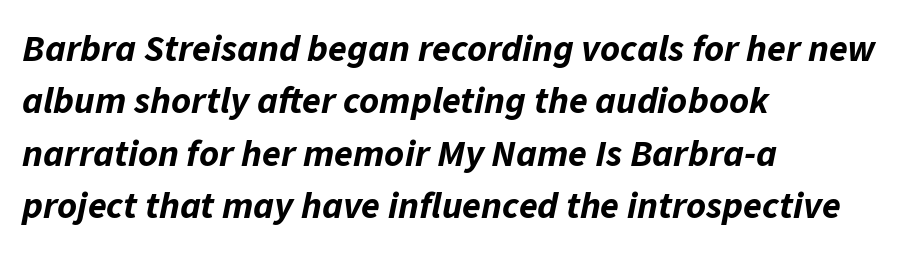
The image shows 38 px bold type, italic (leaning right); set left-aligned, normal line spacing (1.38x), normal letter spacing, not underlined; low stroke contrast and a medium x-height.
